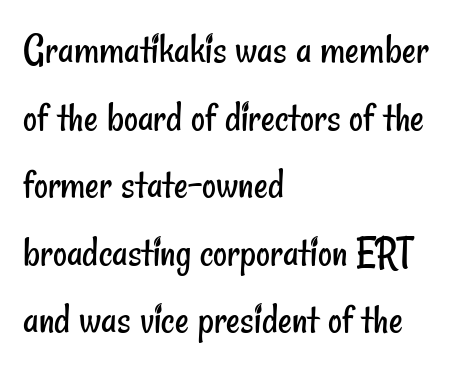
Horizontally, the lines are justified to the leading edge only. In terms of letterspacing, this is plain default setting. Stems and bowls with no extra thickness — not bold. Descender tails drop into unmarked territory. A sans-serif font was chosen for this passage.
